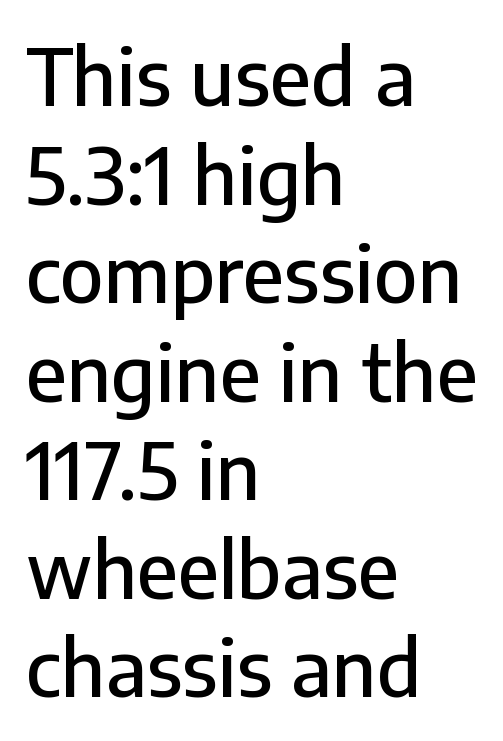
The image shows 77 px sans-serif type, upright; set left-aligned, normal line spacing (1.28x), normal letter spacing, not underlined; low stroke contrast and a medium x-height.
